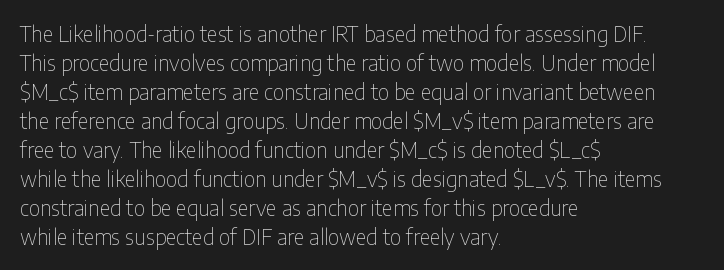
Letters rest on an invisible, unmarked baseline. Heaviness? Minimal to ordinary, like unemphasized prose. The rendering anchors every line to the left-hand side. The line-height multiplier appears to be the usual default.
